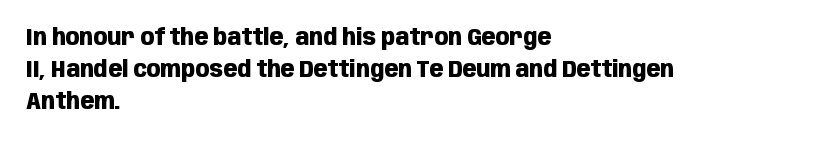
Teacher's note: observe the even left margin — that is flush-left alignment. Tracking here is standard; glyphs follow each other at the usual distance. Horizontal bands of white between lines are of average thickness. Is the type bold? Yes — the strokes are clearly thick and heavy. This is the regular roman posture of the typeface.
